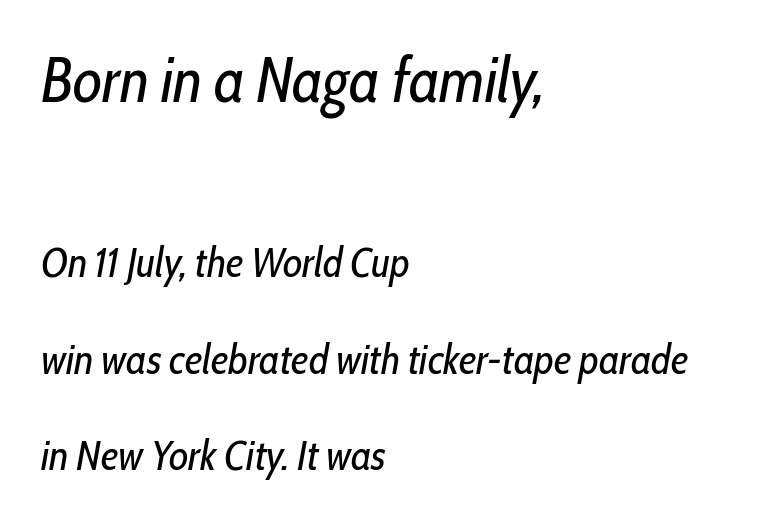
Q: Is the text bold? A: No.
Q: Is the text italic (slanted)? A: Yes, it leans right by about 10 degrees.
Q: Is the text underlined? A: No.
Q: How is the paragraph aligned? A: Left-aligned.
Q: Is the spacing between letters normal or unusually wide? A: Normal.
Q: Is the spacing between lines tight, normal or loose? A: Loose.
Q: Which block of text is set in a larger size, the first (top) or the second (bottom)? A: The first (top) one.
Q: Width (condensed, normal, or wide)? A: Condensed.
Q: Stroke contrast? A: Low.
Q: x-height? A: Medium.
Q: Monospaced? A: No.
